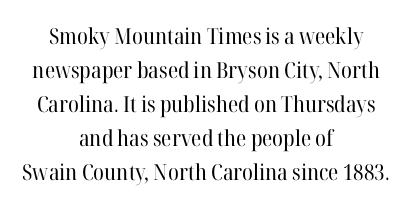
{"italic": "no", "bold": "no", "underline": "no", "align": "center", "line_spacing": "normal", "line_spacing_ratio": 1.54, "letter_spacing": "normal", "letter_spacing_em": 0.0, "glyph_px": 22}
